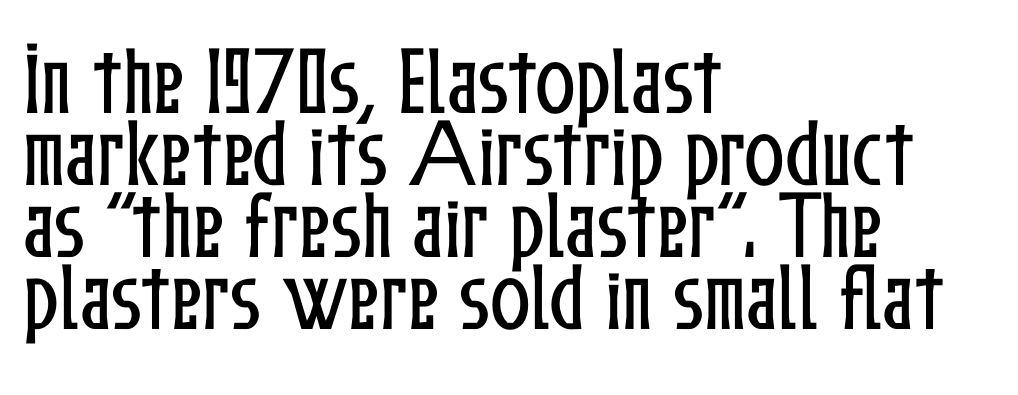
The image shows 75 px condensed type, upright; set left-aligned, tight line spacing (0.96x), normal letter spacing, not underlined; low stroke contrast and a medium x-height.
